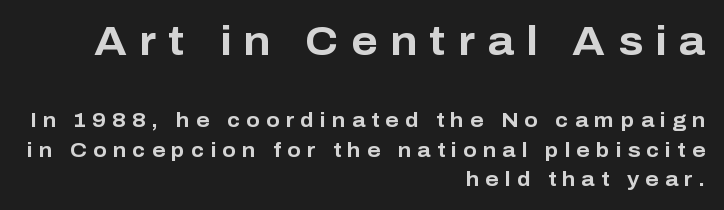
Q: Is the text bold? A: Yes.
Q: Is the text italic (slanted)? A: No, it is upright.
Q: Is the typeface a serif or a sans-serif typeface? A: Sans-serif.
Q: Is the text underlined? A: No.
Q: How is the paragraph aligned? A: Right-aligned.
Q: Is the spacing between letters normal or unusually wide? A: Unusually wide.
Q: Is the spacing between lines tight, normal or loose? A: Normal.
Q: Which block of text is set in a larger size, the first (top) or the second (bottom)? A: The first (top) one.
Q: Width (condensed, normal, or wide)? A: Normal.
Q: Stroke contrast? A: Low.
Q: x-height? A: Medium.
Q: Monospaced? A: No.
